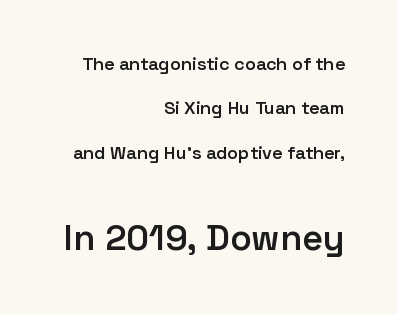
{"serif": "no", "italic": "no", "bold": "semi", "weight": "semibold", "width": "normal", "stroke_contrast": "low", "x_height": "medium", "monospaced": "no", "underline": "no", "align": "right", "line_spacing": "loose", "line_spacing_ratio": 2.47, "letter_spacing": "normal", "letter_spacing_em": 0.0, "larger_block": "second", "size_ratio": 2.0, "glyph_px": 36}
